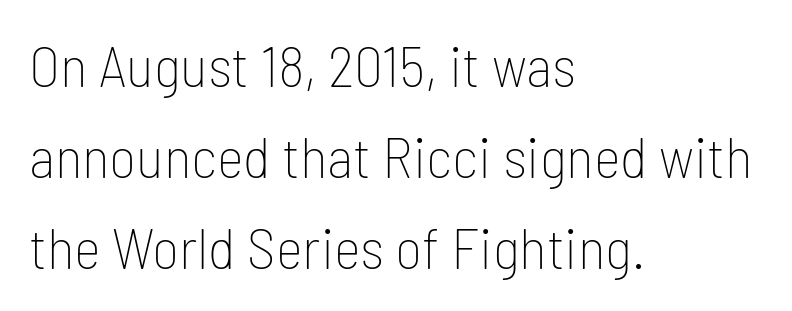
Q: Is the text bold? A: No.
Q: Is the text italic (slanted)? A: No, it is upright.
Q: Is the typeface a serif or a sans-serif typeface? A: Sans-serif.
Q: Is the text underlined? A: No.
Q: How is the paragraph aligned? A: Left-aligned.
Q: Is the spacing between letters normal or unusually wide? A: Normal.
Q: Is the spacing between lines tight, normal or loose? A: Normal.
Q: Width (condensed, normal, or wide)? A: Condensed.
Q: Stroke contrast? A: Low.
Q: x-height? A: Medium.
Q: Monospaced? A: No.
